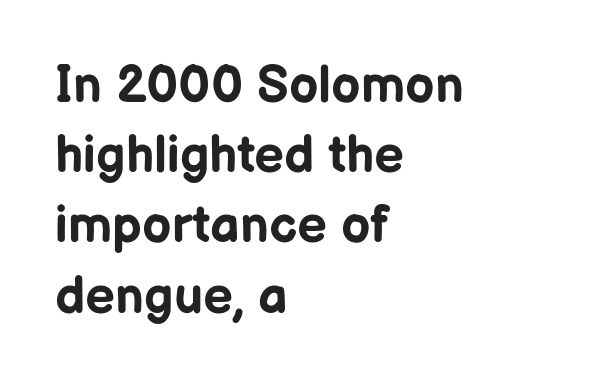
Check the space under the baseline: it is left empty. One-word summary of the alignment: left. A dark, heavy texture on the line: the type is bold. Observe the ordinary spacing: letters are neighbours, not strangers. These lines are rendered in a variable-pitch font.
